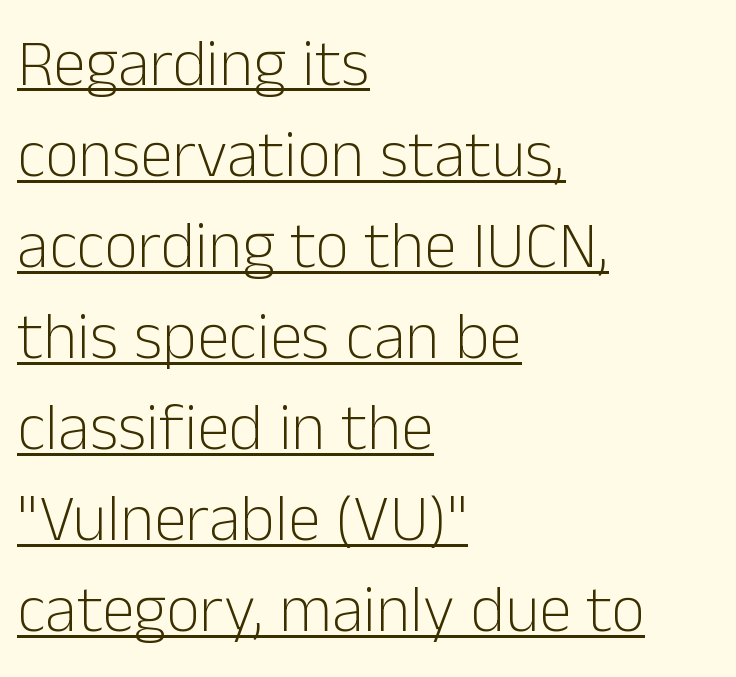
{"serif": "no", "italic": "no", "bold": "no", "weight": "light", "width": "normal", "stroke_contrast": "low", "x_height": "medium", "monospaced": "no", "underline": "yes", "align": "left", "line_spacing": "normal", "line_spacing_ratio": 1.38, "letter_spacing": "normal", "letter_spacing_em": 0.0, "glyph_px": 66}
